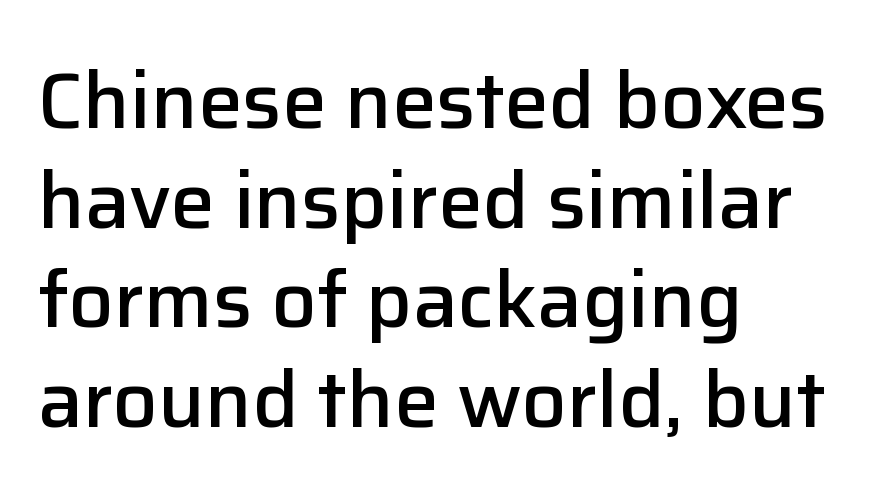
{"serif": "no", "italic": "no", "bold": "semi", "weight": "semibold", "width": "normal", "stroke_contrast": "low", "x_height": "medium", "monospaced": "no", "underline": "no", "align": "left", "line_spacing": "normal", "line_spacing_ratio": 1.26, "letter_spacing": "normal", "letter_spacing_em": 0.0, "glyph_px": 79}
